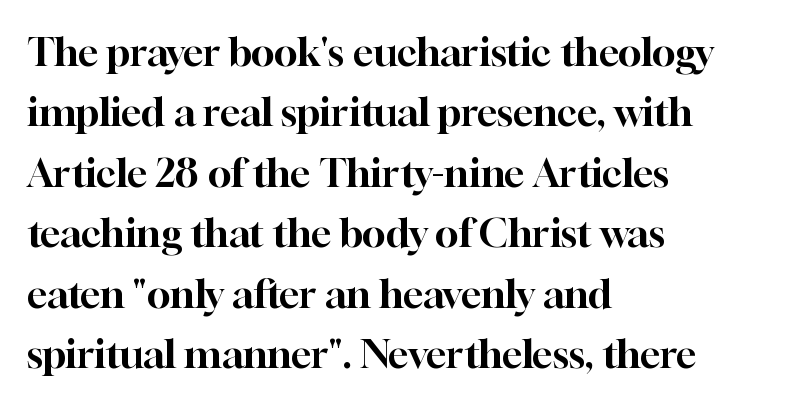
Q: Is the text italic (slanted)? A: No, it is upright.
Q: Is the typeface a serif or a sans-serif typeface? A: Serif.
Q: Is the text underlined? A: No.
Q: How is the paragraph aligned? A: Left-aligned.
Q: Is the spacing between letters normal or unusually wide? A: Normal.
Q: Is the spacing between lines tight, normal or loose? A: Normal.
Q: Width (condensed, normal, or wide)? A: Normal.
Q: Stroke contrast? A: High.
Q: x-height? A: Medium.
Q: Monospaced? A: No.
